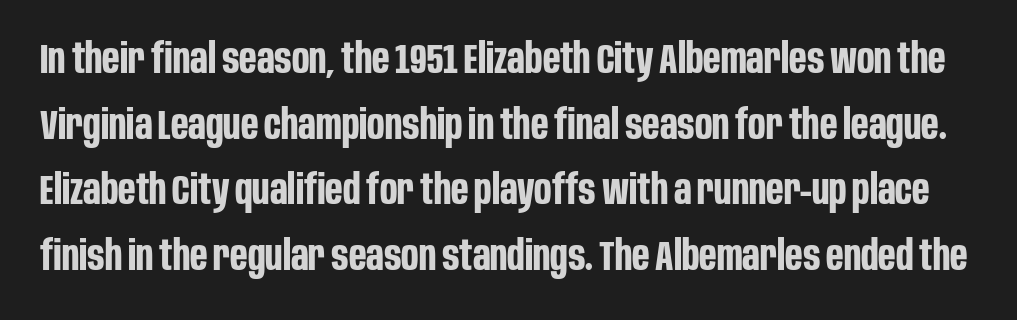
Each word holds together tightly as a unit, with standard inter-letter gaps. Spacing verdict: proportional, widths tailored to each character. This is heavy type, rendered in bold. No word sits above an underline. The typeface chosen for these lines omits serifs. Summary of vertical rhythm: regular, with standard interline spacing.
